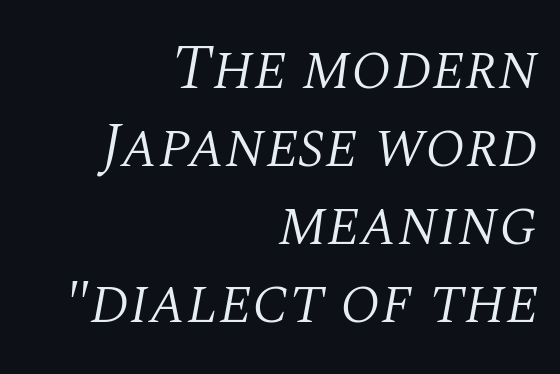
Q: Is the text bold? A: No.
Q: Is the text italic (slanted)? A: Yes, it leans right by about 10 degrees.
Q: Is the typeface a serif or a sans-serif typeface? A: Serif.
Q: Is the text underlined? A: No.
Q: How is the paragraph aligned? A: Right-aligned.
Q: Is the spacing between letters normal or unusually wide? A: Normal.
Q: Width (condensed, normal, or wide)? A: Normal.
Q: Stroke contrast? A: Medium.
Q: x-height? A: Large.
Q: Monospaced? A: No.
